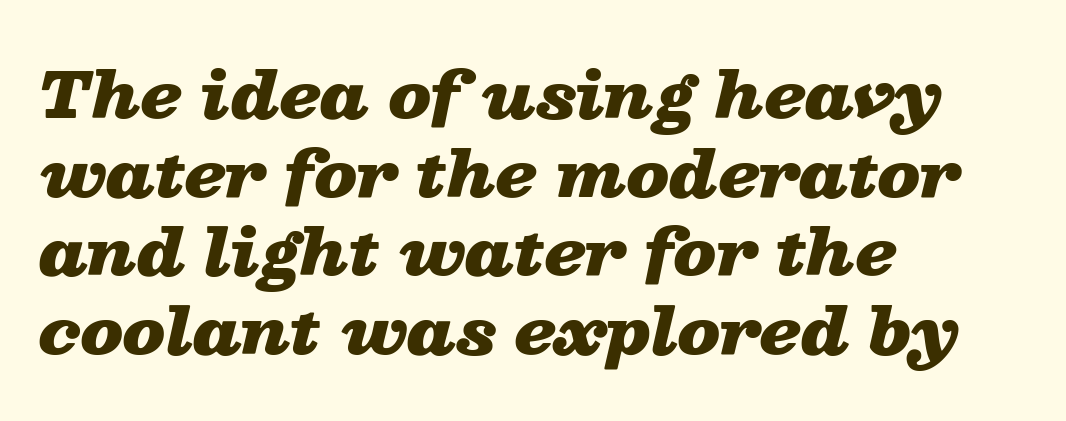
The image shows 63 px heavy, wide type, italic (leaning right); set left-aligned, normal line spacing (1.25x), normal letter spacing, not underlined; low stroke contrast and a medium x-height.
